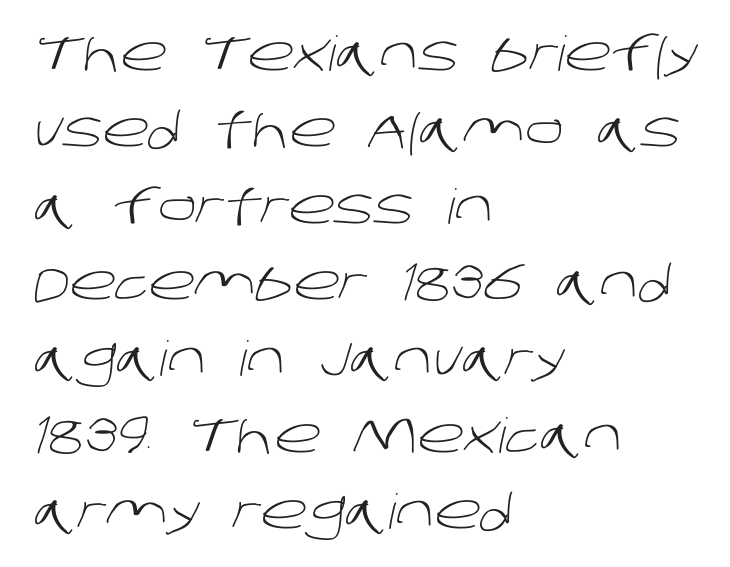
The image shows 48 px light sans-serif type; set left-aligned, normal line spacing (1.59x), normal letter spacing, not underlined; low stroke contrast and a large x-height.
